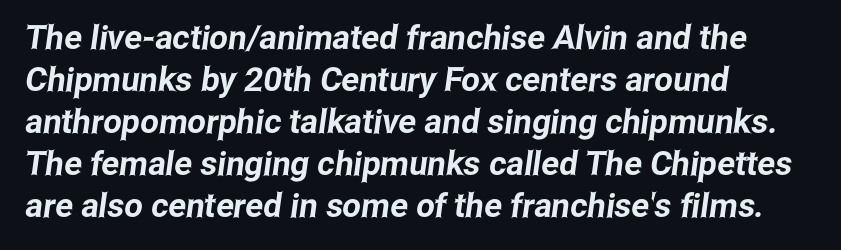
Q: Is the typeface a serif or a sans-serif typeface? A: Sans-serif.
Q: Is the text underlined? A: No.
Q: How is the paragraph aligned? A: Left-aligned.
Q: Is the spacing between letters normal or unusually wide? A: Normal.
Q: Is the spacing between lines tight, normal or loose? A: Normal.
Q: Width (condensed, normal, or wide)? A: Condensed.
Q: Stroke contrast? A: Low.
Q: x-height? A: Medium.
Q: Monospaced? A: No.
